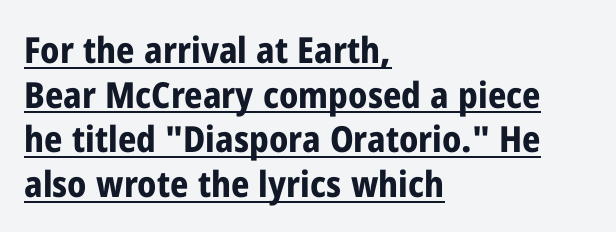
Posture: straight, roman, zero tilt. The ragged edge is on the right, which tells us the setting is flush left. The letters advance in unequal steps, a hallmark of proportional type. The letterforms sit shoulder to shoulder at normal distance. The specimen includes a rule beneath the text block's lines. These lines carry a lot of weight — the face is fully bold.
